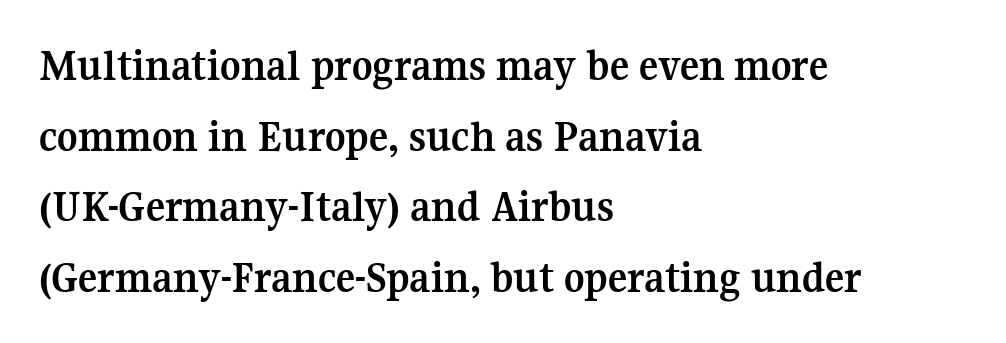
{"serif": "yes", "italic": "no", "bold": "yes", "weight": "semibold", "width": "normal", "stroke_contrast": "medium", "x_height": "medium", "monospaced": "no", "underline": "no", "align": "left", "line_spacing": "normal", "line_spacing_ratio": 1.57, "letter_spacing": "normal", "letter_spacing_em": 0.0, "glyph_px": 45}
